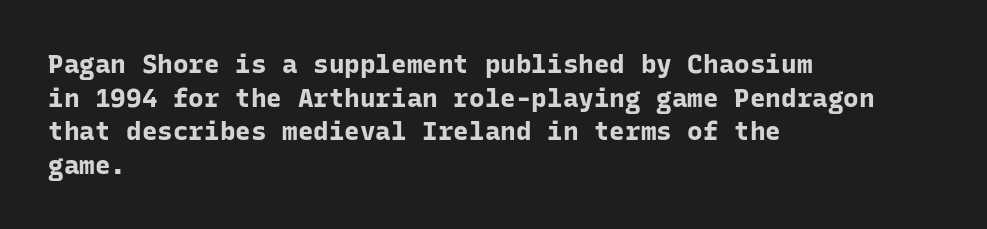
The image shows 26 px bold type, upright; set left-aligned, normal line spacing (1.29x), normal letter spacing, not underlined.
